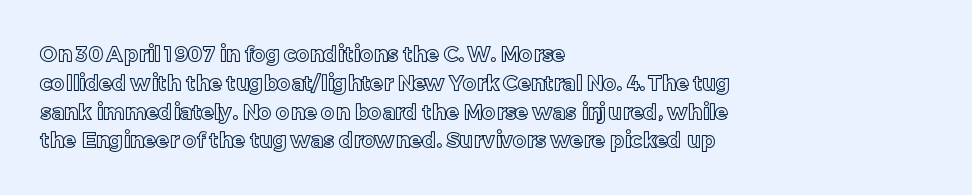
{"italic": "no", "underline": "no", "align": "left", "line_spacing": "normal", "line_spacing_ratio": 1.37, "letter_spacing": "normal", "letter_spacing_em": 0.0, "glyph_px": 21}
